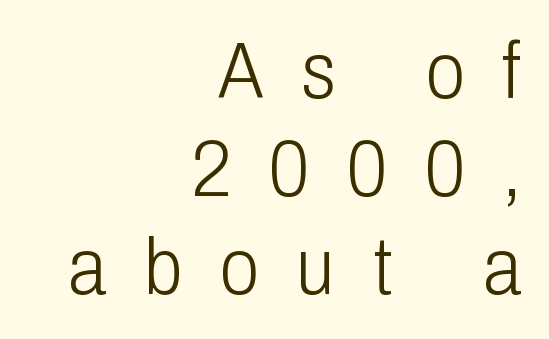
The image shows 79 px light, condensed sans-serif type, upright; set right-aligned, line spacing 1.24x, unusually wide letter spacing (+0.48 em), not underlined; low stroke contrast and a medium x-height.
